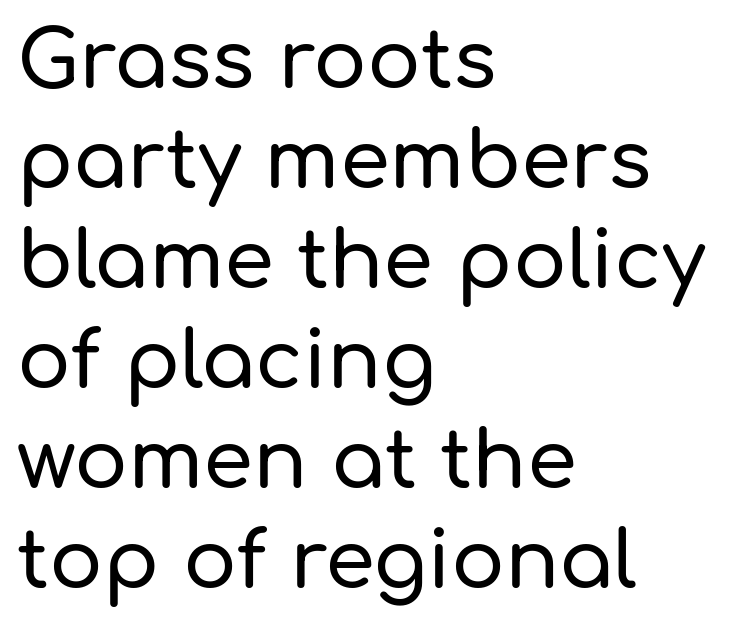
Serifs: no, the terminals of the letterforms are clean. Posture: upright roman. Honestly, there is no underline to notice here at all. The horizontal fit of the characters is conventional and even.
